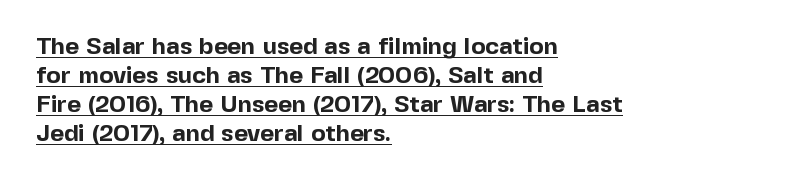
Q: Is the text bold? A: Yes.
Q: Is the text italic (slanted)? A: No, it is upright.
Q: Is the text underlined? A: Yes.
Q: How is the paragraph aligned? A: Left-aligned.
Q: Is the spacing between letters normal or unusually wide? A: Normal.
